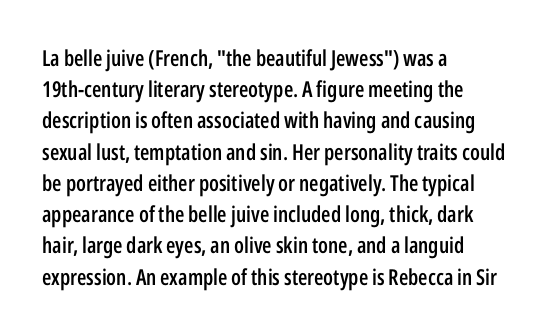
Q: Is the text bold? A: Semi-bold.
Q: Is the text italic (slanted)? A: No, it is upright.
Q: Is the text underlined? A: No.
Q: How is the paragraph aligned? A: Left-aligned.
Q: Is the spacing between letters normal or unusually wide? A: Normal.
Q: Is the spacing between lines tight, normal or loose? A: Normal.
